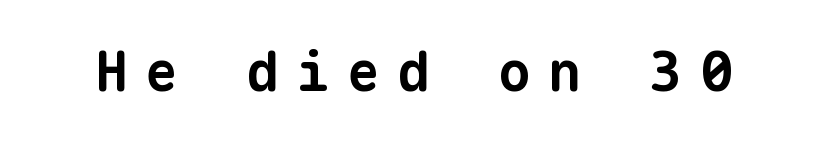
{"serif": "no", "bold": "yes", "weight": "bold", "width": "normal", "stroke_contrast": "low", "x_height": "medium", "monospaced": "yes", "underline": "no", "letter_spacing": "wide", "letter_spacing_em": 0.3, "glyph_px": 56}
